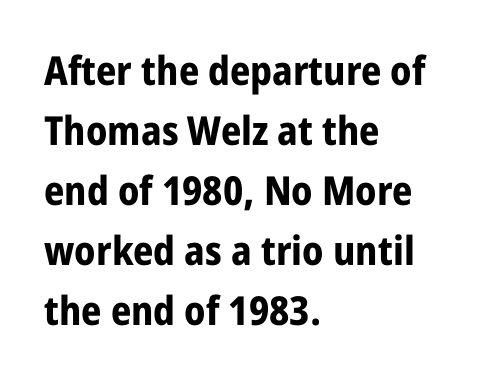
To sum up the face: it is a sans, with no serifs. Notice how the stems are strictly vertical — no italics here. Spacing verdict: proportional, widths tailored to each character. Reading down the block, your eye returns to a fixed left position each line.
